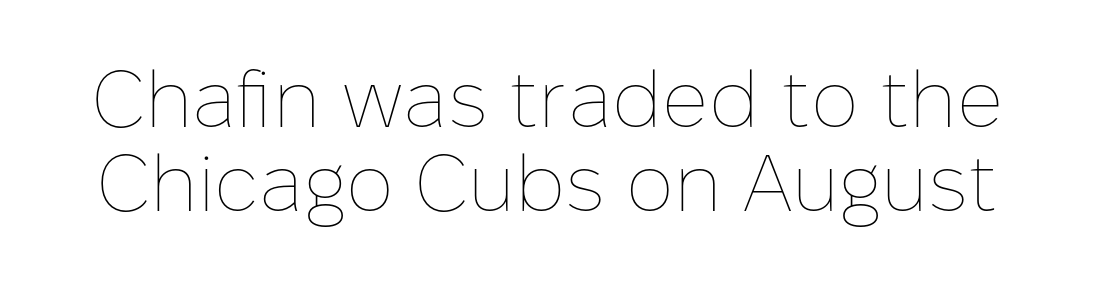
The image shows 80 px thin type, upright; set tight line spacing (1.05x), normal letter spacing, not underlined; low stroke contrast and a medium x-height.
